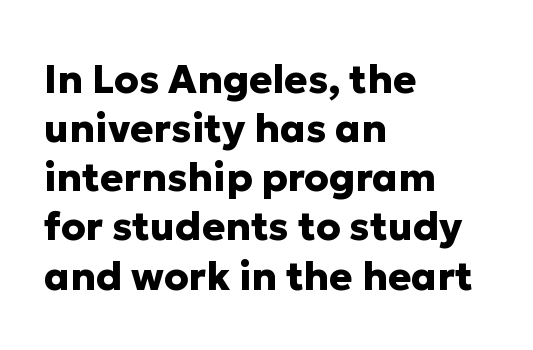
{"serif": "no", "italic": "no", "bold": "yes", "weight": "heavy", "width": "normal", "stroke_contrast": "low", "x_height": "medium", "monospaced": "no", "underline": "no", "align": "left", "line_spacing": "normal", "line_spacing_ratio": 1.26, "letter_spacing": "normal", "letter_spacing_em": 0.0, "glyph_px": 39}
